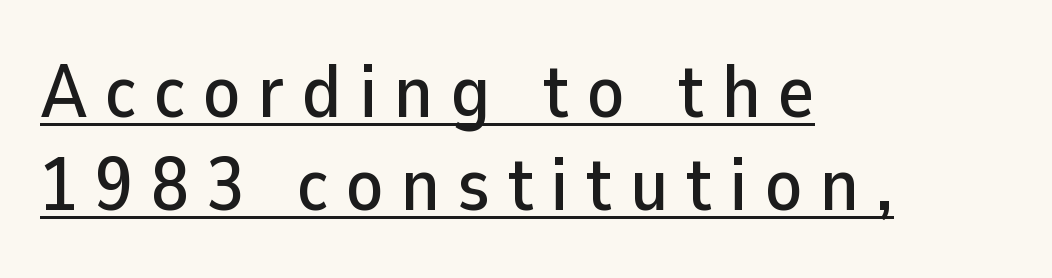
{"serif": "no", "italic": "no", "width": "normal", "stroke_contrast": "low", "x_height": "medium", "monospaced": "no", "underline": "yes", "align": "left", "line_spacing_ratio": 1.23, "letter_spacing": "wide", "letter_spacing_em": 0.23, "glyph_px": 76}
